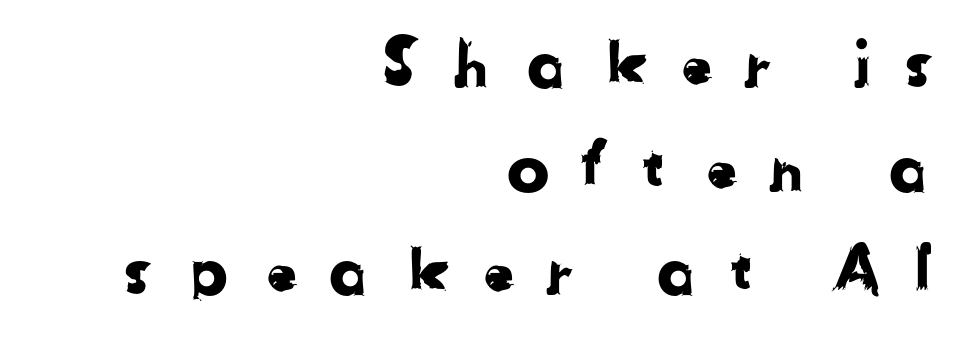
Q: Is the typeface a serif or a sans-serif typeface? A: Sans-serif.
Q: Is the text underlined? A: No.
Q: How is the paragraph aligned? A: Right-aligned.
Q: Is the spacing between letters normal or unusually wide? A: Unusually wide.
Q: Is the spacing between lines tight, normal or loose? A: Normal.
Q: Width (condensed, normal, or wide)? A: Normal.
Q: Stroke contrast? A: Low.
Q: x-height? A: Medium.
Q: Monospaced? A: No.
